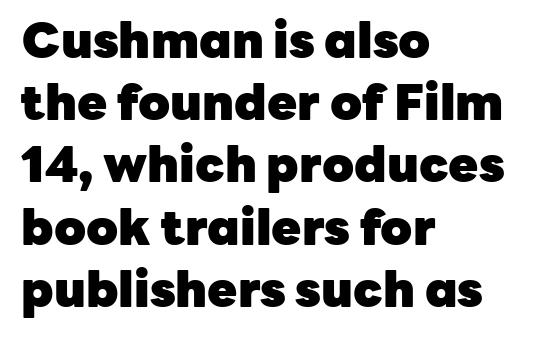
Q: Is the text bold? A: Yes.
Q: Is the text italic (slanted)? A: No, it is upright.
Q: Is the typeface a serif or a sans-serif typeface? A: Sans-serif.
Q: Is the text underlined? A: No.
Q: How is the paragraph aligned? A: Left-aligned.
Q: Is the spacing between letters normal or unusually wide? A: Normal.
Q: Is the spacing between lines tight, normal or loose? A: Normal.
Q: Width (condensed, normal, or wide)? A: Normal.
Q: Stroke contrast? A: Low.
Q: x-height? A: Medium.
Q: Monospaced? A: No.
